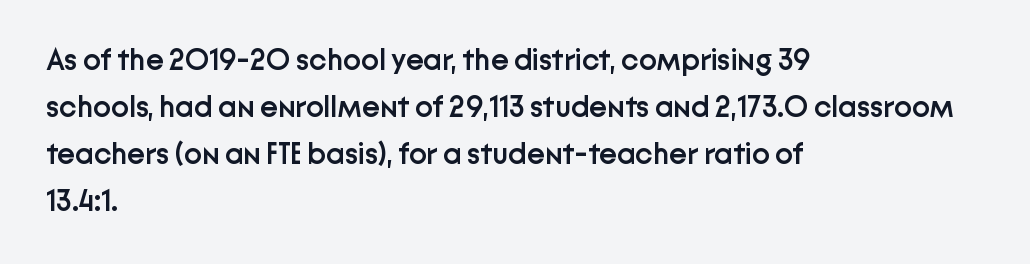
Q: Is the text bold? A: Semi-bold.
Q: Is the text italic (slanted)? A: No, it is upright.
Q: Is the typeface a serif or a sans-serif typeface? A: Sans-serif.
Q: Is the text underlined? A: No.
Q: How is the paragraph aligned? A: Left-aligned.
Q: Is the spacing between letters normal or unusually wide? A: Normal.
Q: Is the spacing between lines tight, normal or loose? A: Normal.
Q: Width (condensed, normal, or wide)? A: Normal.
Q: Stroke contrast? A: Low.
Q: x-height? A: Medium.
Q: Monospaced? A: No.
